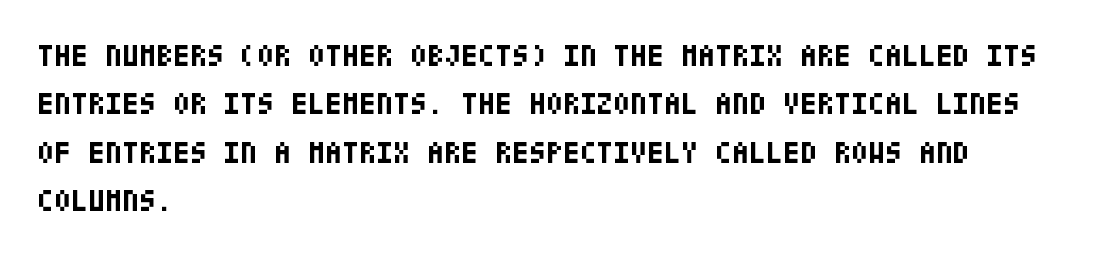
Q: Is the text bold? A: Yes.
Q: Is the text italic (slanted)? A: No, it is upright.
Q: Is the typeface a serif or a sans-serif typeface? A: Sans-serif.
Q: Is the text underlined? A: No.
Q: How is the paragraph aligned? A: Left-aligned.
Q: Is the spacing between letters normal or unusually wide? A: Normal.
Q: Is the spacing between lines tight, normal or loose? A: Normal.
Q: Width (condensed, normal, or wide)? A: Condensed.
Q: Stroke contrast? A: Low.
Q: x-height? A: Large.
